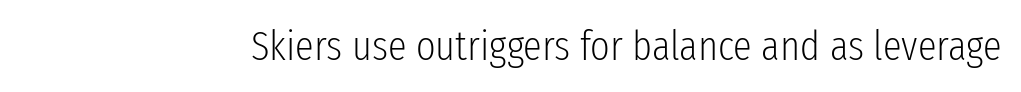
{"serif": "no", "italic": "no", "bold": "no", "weight": "light", "width": "condensed", "stroke_contrast": "low", "x_height": "medium", "monospaced": "no", "underline": "no", "letter_spacing": "normal", "letter_spacing_em": 0.0, "glyph_px": 42}
